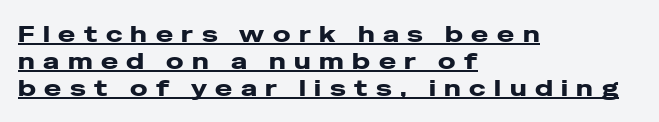
Substantial extra tracking has been applied to these lines. This sample uses an upright cut, with every glyph sitting square on the baseline. You'd pick this weight for a headline — it's a proper bold. Notice how a bar underscores the lettering throughout. A student would call this left alignment; a typographer would say flush left, rag right.
